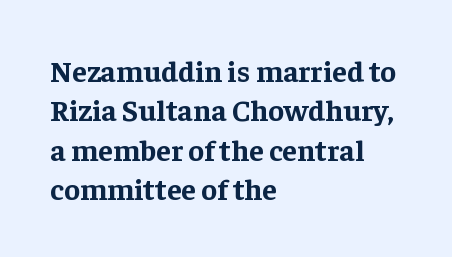
Q: Is the text bold? A: Yes.
Q: Is the text italic (slanted)? A: No, it is upright.
Q: Is the typeface a serif or a sans-serif typeface? A: Serif.
Q: Is the text underlined? A: No.
Q: How is the paragraph aligned? A: Left-aligned.
Q: Is the spacing between letters normal or unusually wide? A: Normal.
Q: Is the spacing between lines tight, normal or loose? A: Normal.
Q: Width (condensed, normal, or wide)? A: Normal.
Q: Stroke contrast? A: Low.
Q: x-height? A: Medium.
Q: Monospaced? A: No.
